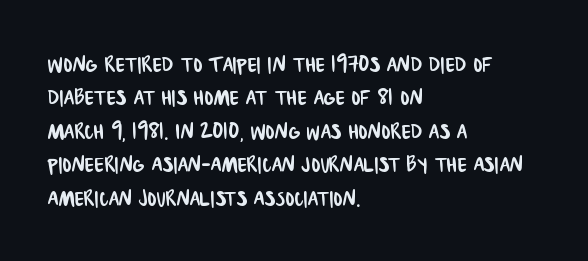
{"underline": "no", "align": "left", "line_spacing_ratio": 1.24, "letter_spacing": "normal", "letter_spacing_em": 0.0, "glyph_px": 27}
